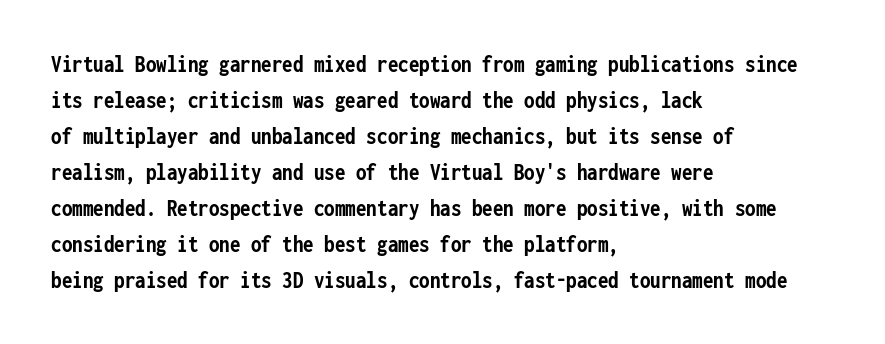
{"italic": "no", "bold": "yes", "underline": "no", "align": "left", "line_spacing": "normal", "line_spacing_ratio": 1.5, "letter_spacing": "normal", "letter_spacing_em": 0.0, "glyph_px": 24}
